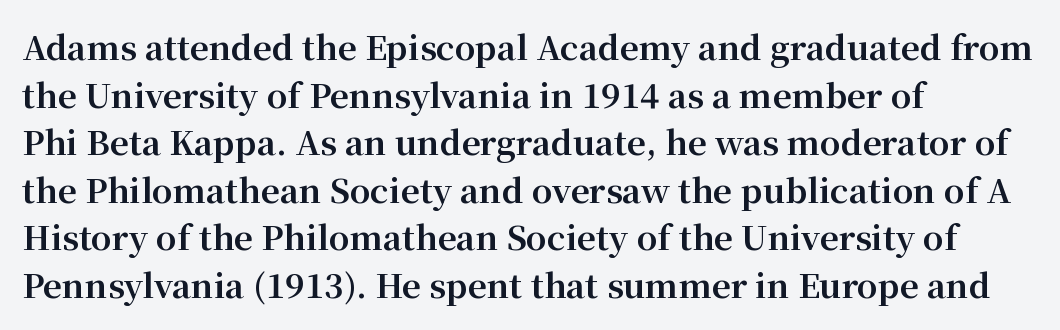
The line texture is even and compact thanks to regular tracking. The block of text has a typical density, with ordinary space between rows. Observe the serifs anchoring each vertical stroke in this sample. Stroke thickness is high; the sample reads as a true bold. Casual observation: everything's shoved over to the left. Plain, unruled lines of type.
